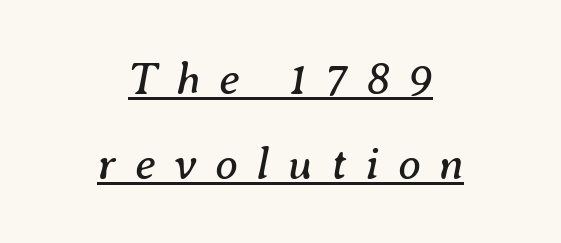
Weight: in the light-to-regular range. Notice how the passage keeps no hard edge, just a central spine. Decoration check: the copy is underlined. Proportional: the letters do not fall into vertical columns.
